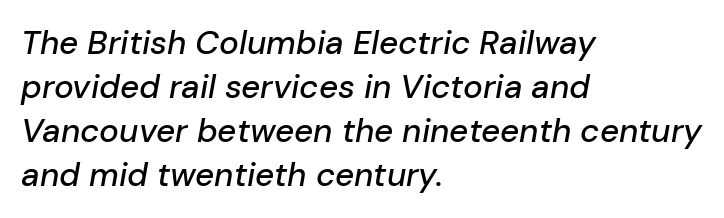
The image shows 33 px text type, italic (leaning right); set left-aligned, normal line spacing (1.33x), normal letter spacing, not underlined; low stroke contrast and a medium x-height.
